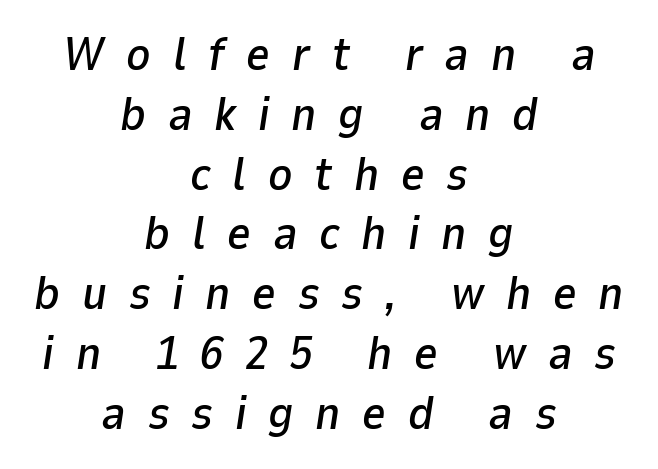
Q: Is the text italic (slanted)? A: Yes, it leans right by about 9 degrees.
Q: Is the text underlined? A: No.
Q: How is the paragraph aligned? A: Centered.
Q: Is the spacing between letters normal or unusually wide? A: Unusually wide.
Q: Is the spacing between lines tight, normal or loose? A: Normal.
Q: Width (condensed, normal, or wide)? A: Normal.
Q: Stroke contrast? A: Low.
Q: x-height? A: Medium.
Q: Monospaced? A: No.
